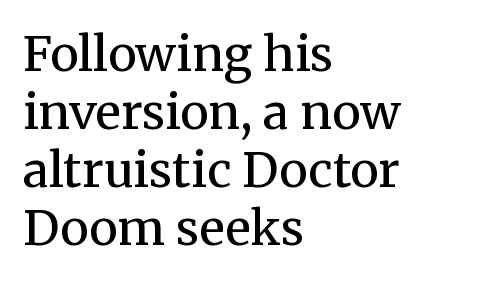
{"serif": "yes", "italic": "no", "bold": "no", "weight": "regular", "width": "normal", "stroke_contrast": "medium", "x_height": "medium", "monospaced": "no", "underline": "no", "align": "left", "line_spacing_ratio": 1.21, "letter_spacing": "normal", "letter_spacing_em": 0.0, "glyph_px": 48}
